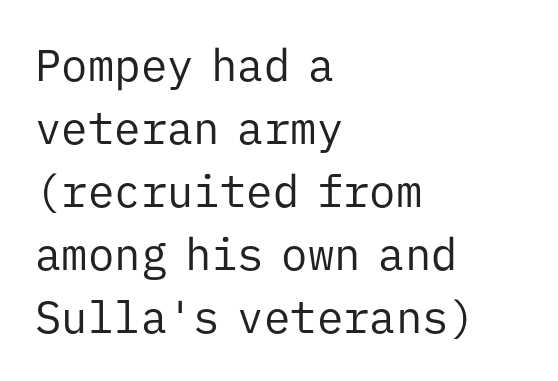
Q: Is the text bold? A: No.
Q: Is the text italic (slanted)? A: No, it is upright.
Q: Is the typeface a serif or a sans-serif typeface? A: Sans-serif.
Q: Is the text underlined? A: No.
Q: How is the paragraph aligned? A: Left-aligned.
Q: Is the spacing between letters normal or unusually wide? A: Normal.
Q: Is the spacing between lines tight, normal or loose? A: Normal.
Q: Width (condensed, normal, or wide)? A: Normal.
Q: Stroke contrast? A: Low.
Q: x-height? A: Medium.
Q: Monospaced? A: Yes.
